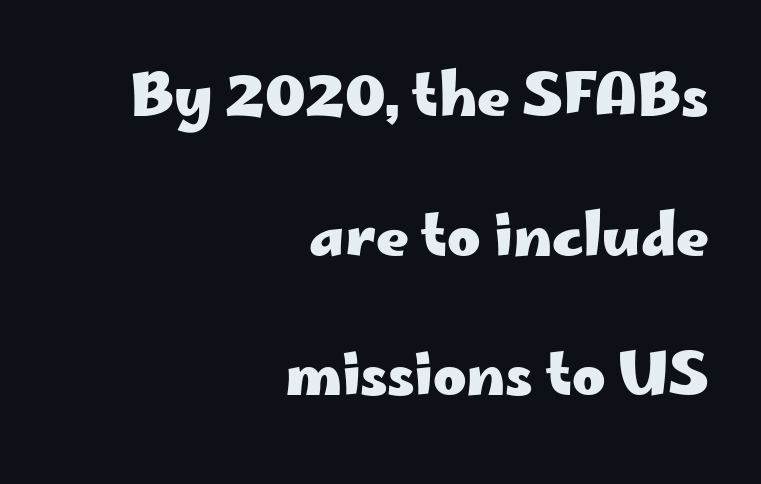
The image shows 57 px heavy, wide sans-serif type, upright; set right-aligned, loose line spacing (2.45x), normal letter spacing, not underlined; low stroke contrast and a small x-height.
